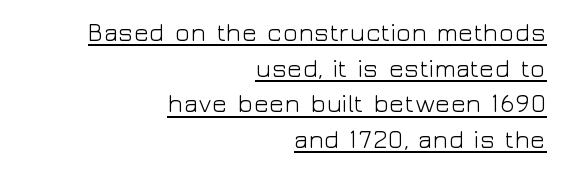
Q: Is the text bold? A: No.
Q: Is the text italic (slanted)? A: No, it is upright.
Q: Is the text underlined? A: Yes.
Q: How is the paragraph aligned? A: Right-aligned.
Q: Is the spacing between letters normal or unusually wide? A: Normal.
Q: Is the spacing between lines tight, normal or loose? A: Normal.
